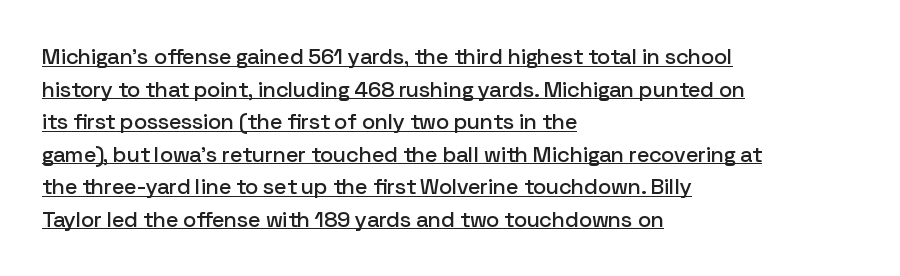
Q: Is the text italic (slanted)? A: No, it is upright.
Q: Is the text underlined? A: Yes.
Q: How is the paragraph aligned? A: Left-aligned.
Q: Is the spacing between letters normal or unusually wide? A: Normal.
Q: Is the spacing between lines tight, normal or loose? A: Normal.
